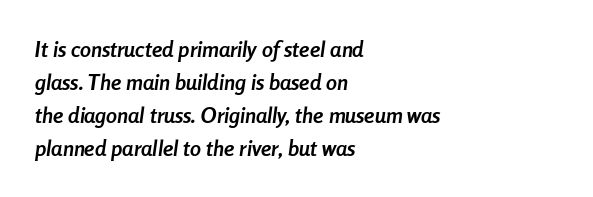
The image shows 22 px bold type, italic (leaning right); set left-aligned, normal line spacing (1.5x), normal letter spacing, not underlined.
